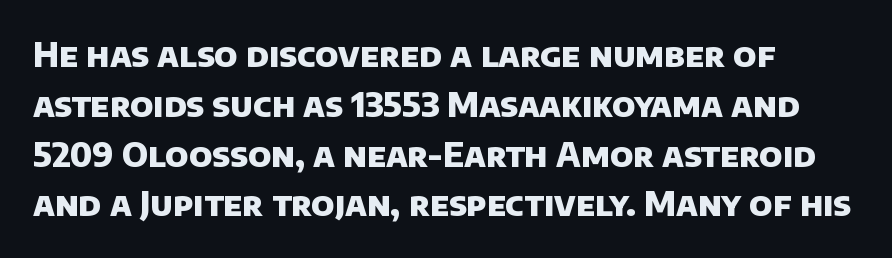
{"serif": "no", "bold": "yes", "weight": "heavy", "width": "normal", "stroke_contrast": "low", "x_height": "large", "monospaced": "no", "underline": "no", "align": "left", "line_spacing": "normal", "line_spacing_ratio": 1.51, "letter_spacing": "normal", "letter_spacing_em": 0.0, "glyph_px": 33}
